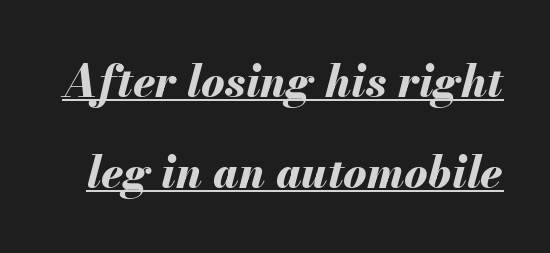
The image shows 44 px bold type, italic (leaning right); set loose line spacing (2.06x), normal letter spacing, underlined; medium stroke contrast and a small x-height.
